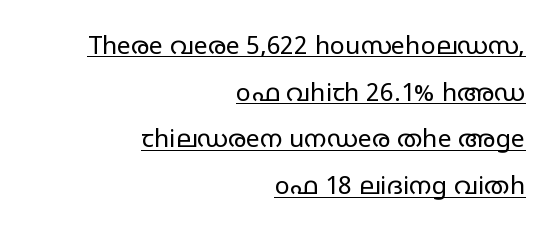
{"italic": "no", "bold": "no", "underline": "yes", "align": "right", "line_spacing_ratio": 1.87, "letter_spacing": "normal", "letter_spacing_em": 0.0, "glyph_px": 25}
